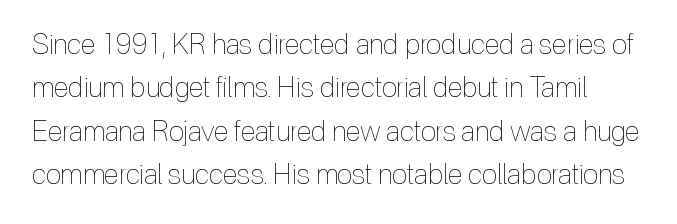
Caption: standard tracking, unaltered. Italic? Not at all — the glyphs are vertical. You could not count columns in this text — the font is proportionally spaced. What's the leading like? Ordinary, nothing unusual. The glyphs are unaccompanied by any horizontal stroke below them. Heft: none added — not bold.
